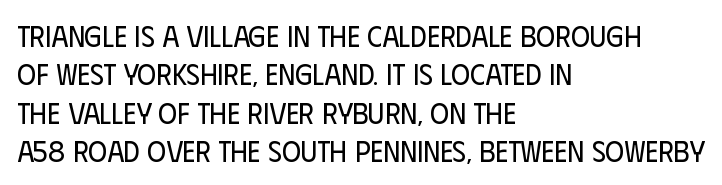
Honestly, the row spacing looks completely unremarkable. The passage shown is typed in a proportional face where columns would drift. The font's upright variant was chosen for this text. The characters are drawn with everyday or finer stroke widths.
